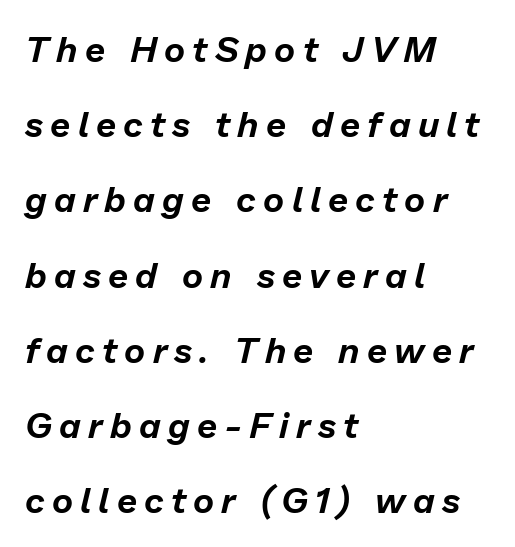
{"italic": "yes", "lean": "right", "slant_degrees": 13, "width": "normal", "stroke_contrast": "low", "x_height": "medium", "monospaced": "no", "underline": "no", "align": "left", "line_spacing": "loose", "line_spacing_ratio": 2.09, "letter_spacing": "wide", "letter_spacing_em": 0.2, "glyph_px": 36}
